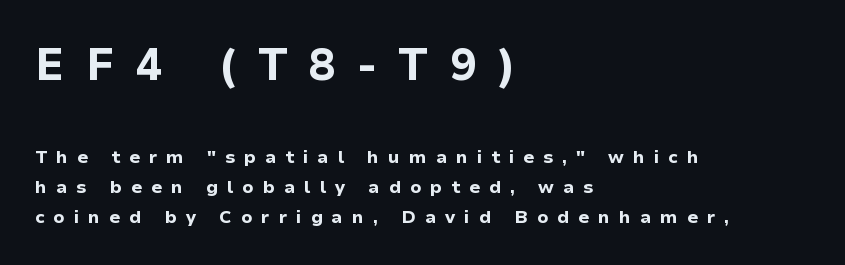
Caption: bold face, heavy strokes. The first block has been scaled up relative to the second. Each letter keeps its own natural width here, so spacing adapts to shape. Check where the strokes stop: nothing finishes them off — pure sans. These lines are set flush left with a ragged right edge.
